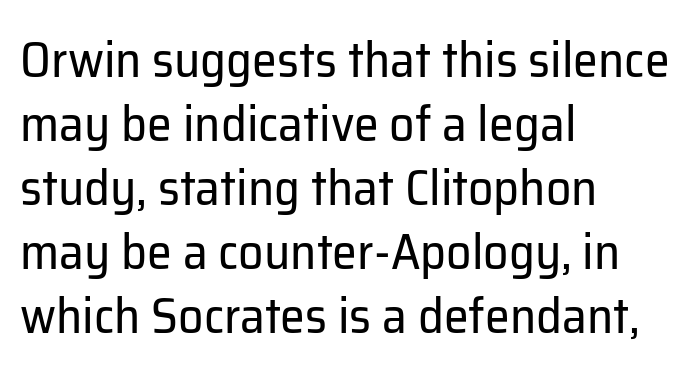
In terms of posture, this sample is upright. The foot of each line stays bare and open. The rows are spaced the way most documents space them. Serif or sans? Sans — the stroke terminals are bare.
